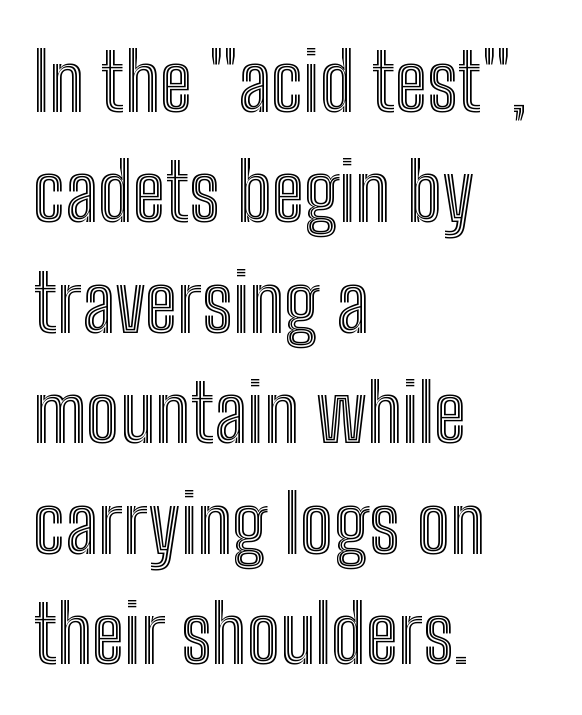
Q: Is the text italic (slanted)? A: No, it is upright.
Q: Is the text underlined? A: No.
Q: How is the paragraph aligned? A: Left-aligned.
Q: Is the spacing between letters normal or unusually wide? A: Normal.
Q: Is the spacing between lines tight, normal or loose? A: Normal.
Q: Width (condensed, normal, or wide)? A: Condensed.
Q: x-height? A: Medium.
Q: Monospaced? A: No.
